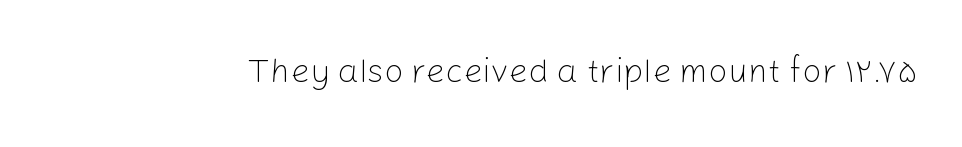
Letters have the restrained weight of plain body copy at most. This sample uses an upright cut, with every glyph sitting square on the baseline. Default kerning and tracking; the words read as compact shapes. The gap between lines stays unmarked.
